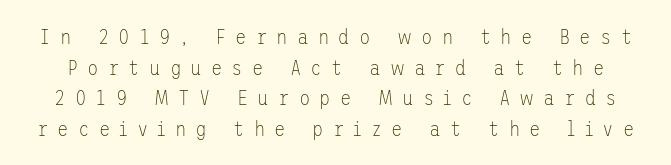
The typeface has the unassuming heft of standard copy or less. The glyphs are unaccompanied by any horizontal stroke below them. Vertical strokes here are truly vertical. Tracking value appears strongly positive — letters spread wide.
